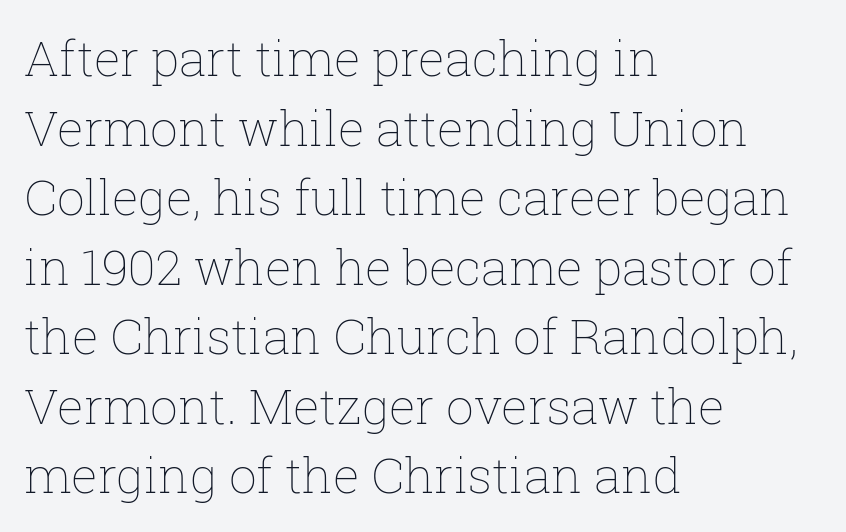
Q: Is the text bold? A: No.
Q: Is the text italic (slanted)? A: No, it is upright.
Q: Is the text underlined? A: No.
Q: How is the paragraph aligned? A: Left-aligned.
Q: Is the spacing between letters normal or unusually wide? A: Normal.
Q: Is the spacing between lines tight, normal or loose? A: Normal.
Q: Width (condensed, normal, or wide)? A: Normal.
Q: Stroke contrast? A: Low.
Q: x-height? A: Medium.
Q: Monospaced? A: No.
